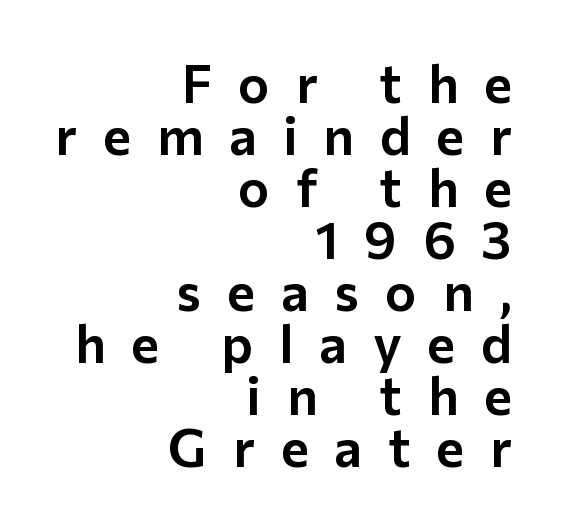
Q: Is the text italic (slanted)? A: No, it is upright.
Q: Is the typeface a serif or a sans-serif typeface? A: Sans-serif.
Q: Is the text underlined? A: No.
Q: How is the paragraph aligned? A: Right-aligned.
Q: Is the spacing between letters normal or unusually wide? A: Unusually wide.
Q: Is the spacing between lines tight, normal or loose? A: Tight.
Q: Width (condensed, normal, or wide)? A: Normal.
Q: Stroke contrast? A: Low.
Q: x-height? A: Medium.
Q: Monospaced? A: No.
